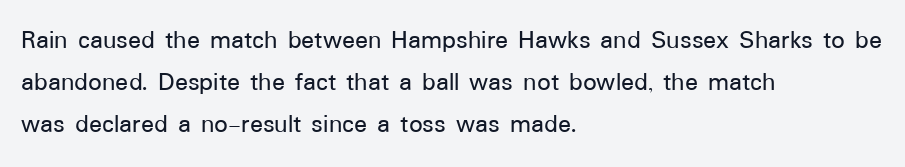
Decoration check: the copy has no underline. You can tell it's not italic because the verticals are truly vertical. Is the letter spacing exaggerated? No — it looks like the ordinary default. A classic flush-left, rag-right setting is used for this passage. Baseline-to-baseline distance is the conventional proportion of letter height.
